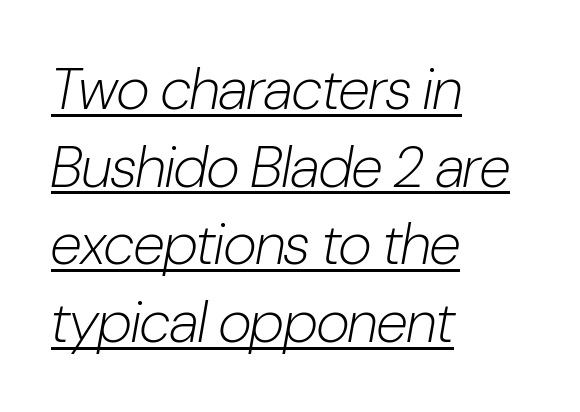
Q: Is the text bold? A: No.
Q: Is the text italic (slanted)? A: Yes, it leans right by about 10 degrees.
Q: Is the text underlined? A: Yes.
Q: How is the paragraph aligned? A: Left-aligned.
Q: Is the spacing between letters normal or unusually wide? A: Normal.
Q: Is the spacing between lines tight, normal or loose? A: Normal.
Q: Width (condensed, normal, or wide)? A: Condensed.
Q: Stroke contrast? A: Low.
Q: x-height? A: Medium.
Q: Monospaced? A: No.
